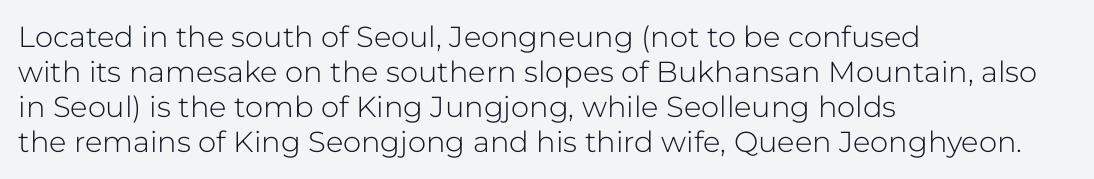
The image shows 29 px light sans-serif type, upright; set left-aligned, line spacing 1.21x, normal letter spacing, not underlined; low stroke contrast and a medium x-height.
